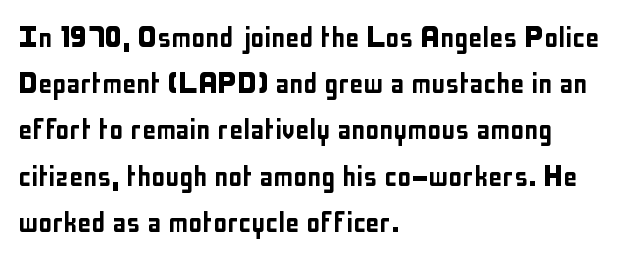
The image shows 35 px condensed sans-serif type, upright; set left-aligned, normal line spacing (1.32x), normal letter spacing, not underlined; low stroke contrast and a medium x-height.
